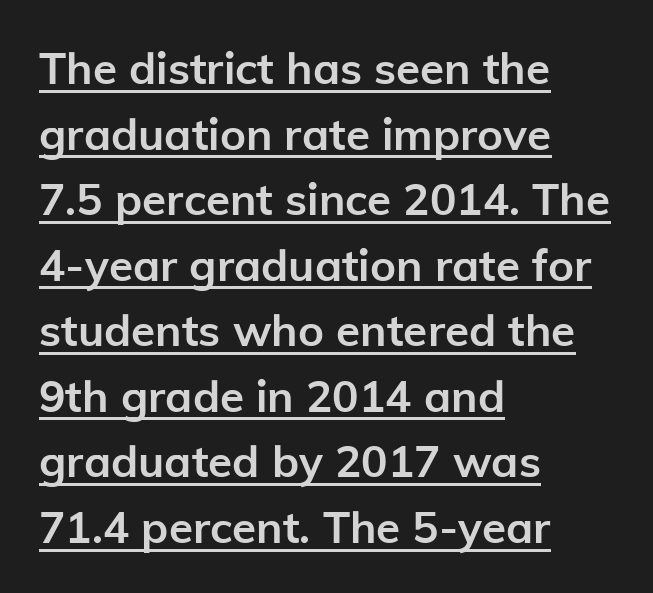
The image shows 44 px semibold sans-serif type, upright; set left-aligned, normal line spacing (1.49x), normal letter spacing, underlined; low stroke contrast and a medium x-height.
